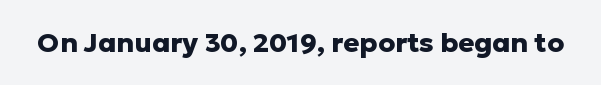
The image shows 27 px bold type, upright; set normal letter spacing, not underlined.
